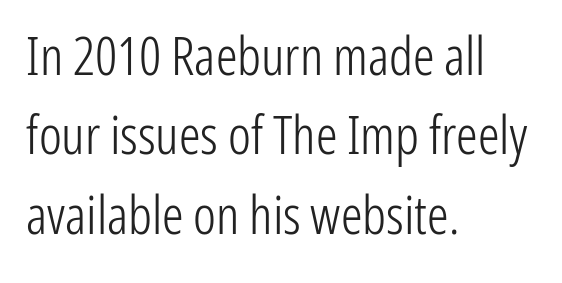
{"serif": "no", "italic": "no", "bold": "no", "weight": "light", "width": "condensed", "stroke_contrast": "low", "x_height": "medium", "monospaced": "no", "underline": "no", "align": "left", "line_spacing": "normal", "line_spacing_ratio": 1.47, "letter_spacing": "normal", "letter_spacing_em": 0.0, "glyph_px": 54}
